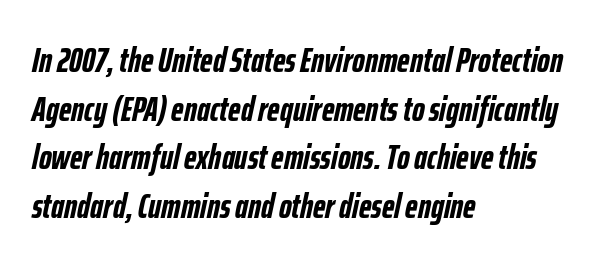
The whole block is typeset with a tilt. The vertical gap from one line to the next is medium. Weight: bold. The letters advance in unequal steps, a hallmark of proportional type. Just letters on the line, the space beneath them empty. Compared with typical body copy, the letter spacing here is the same.
